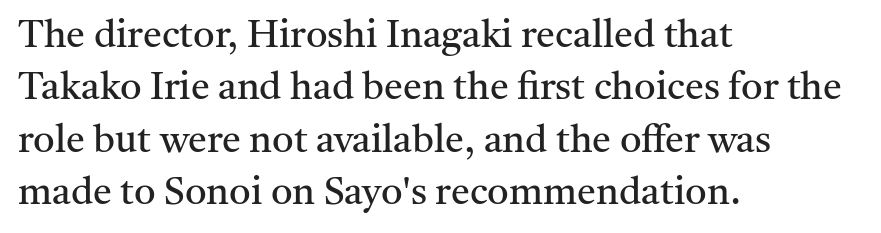
The image shows 38 px regular-weight serif type, upright; set left-aligned, normal line spacing (1.38x), normal letter spacing, not underlined; medium stroke contrast and a medium x-height.
